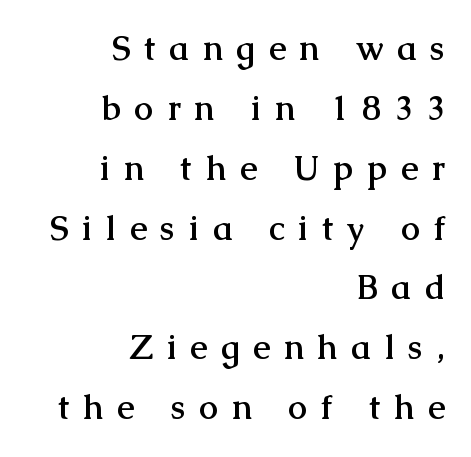
The passage shown has open, widely tracked lettering throughout. The font family rendered here belongs to the serif group. Note the varied advance widths — an 'i' is clearly narrower than an 'm'. Quick note: not italic, upright. Clear beneath every line of the passage.
